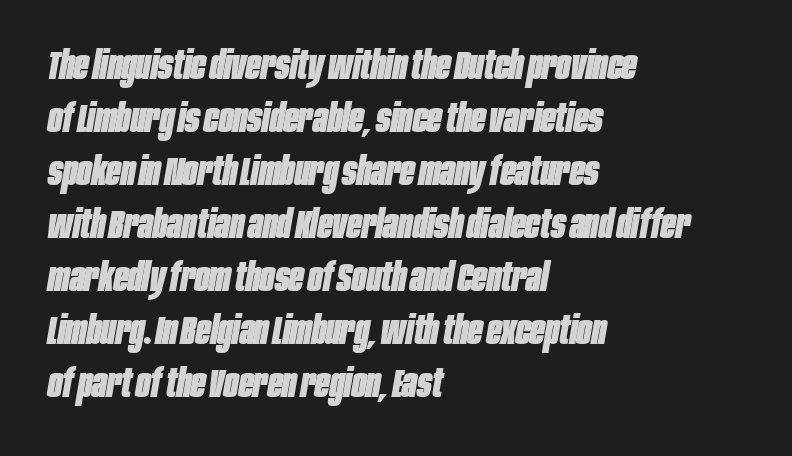
Set as a true bold cut, around the 700 mark. Alignment: flush left. Each new line begins a customary step beneath the previous one. Decoration check: the copy has no underline. Tall strokes in this sample are angled rather than plumb.
